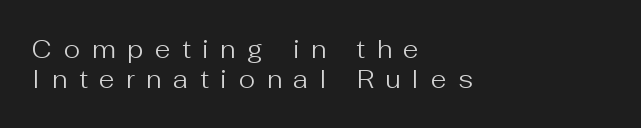
The image shows 25 px text type, upright; set left-aligned, line spacing 1.19x, unusually wide letter spacing (+0.47 em), not underlined.
